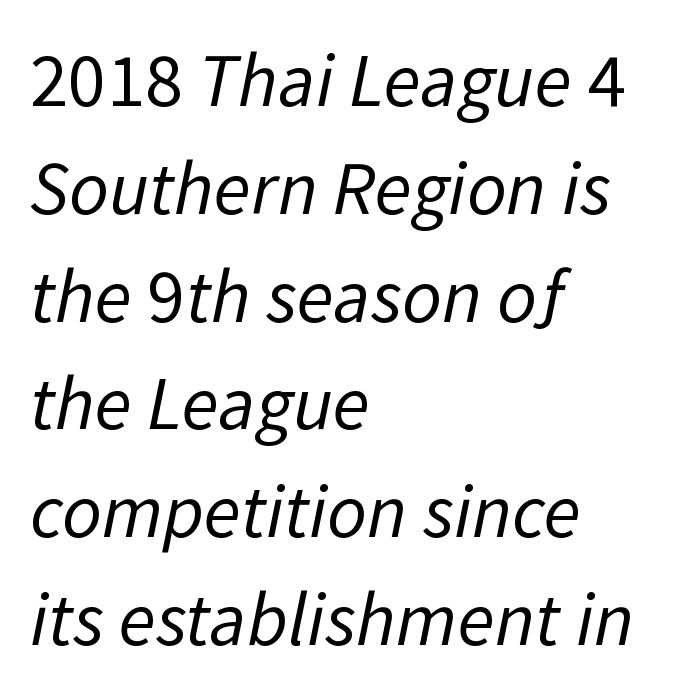
{"serif": "no", "bold": "no", "weight": "regular", "width": "normal", "stroke_contrast": "low", "x_height": "medium", "monospaced": "no", "underline": "no", "align": "left", "line_spacing": "normal", "line_spacing_ratio": 1.4, "letter_spacing": "normal", "letter_spacing_em": 0.0, "glyph_px": 77}
